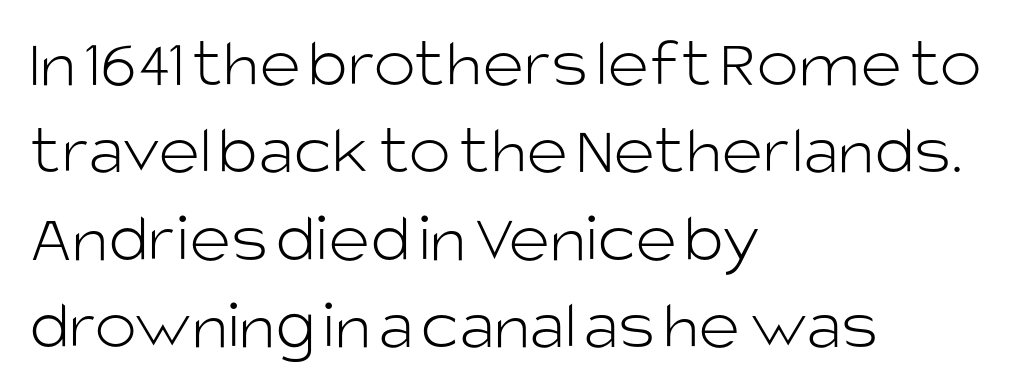
Just letters on the line, the space beneath them empty. This rendering employs a face without finishing strokes, i.e., a sans-serif. The horizontal fit of the characters is conventional and even. This is roman type, the default non-slanted kind. Alignment: flush left.
